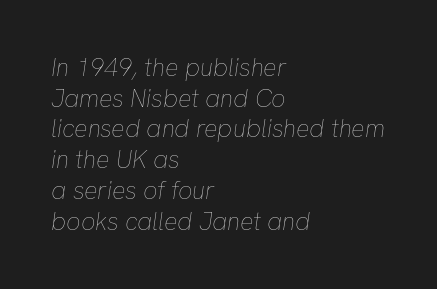
Q: Is the text bold? A: No.
Q: Is the text italic (slanted)? A: Yes, it leans right by about 8 degrees.
Q: Is the text underlined? A: No.
Q: How is the paragraph aligned? A: Left-aligned.
Q: Is the spacing between letters normal or unusually wide? A: Normal.
